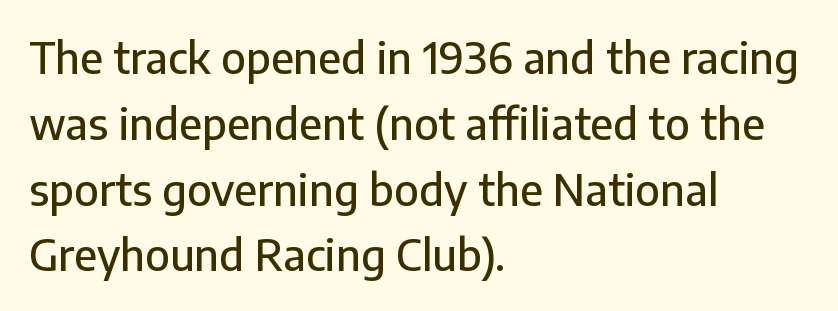
{"serif": "no", "italic": "no", "width": "normal", "stroke_contrast": "low", "x_height": "medium", "monospaced": "no", "underline": "no", "align": "left", "line_spacing": "normal", "line_spacing_ratio": 1.53, "letter_spacing": "normal", "letter_spacing_em": 0.0, "glyph_px": 43}
